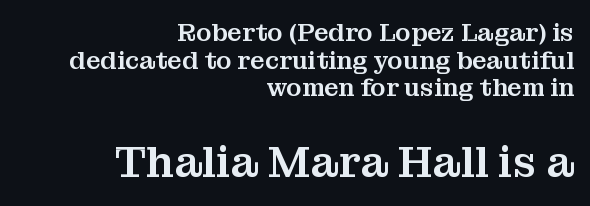
The image shows 43 px serif type, upright; set right-aligned, tight line spacing (1.11x), normal letter spacing, not underlined; the second (bottom) block is 1.72x larger; medium stroke contrast and a medium x-height.
